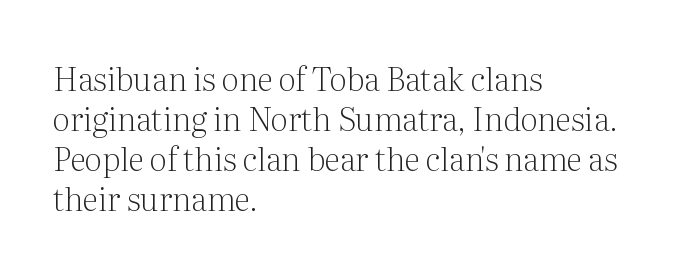
This reads as an unemphasized weight, regular at the heaviest. The face used here is seriffed, in the tradition of book romans. This rendering uses left alignment, leaving the right contour irregular. Notice how the stems are strictly vertical — no italics here. Honestly, there is no underline to notice here at all. Observe the ordinary spacing: letters are neighbours, not strangers.
